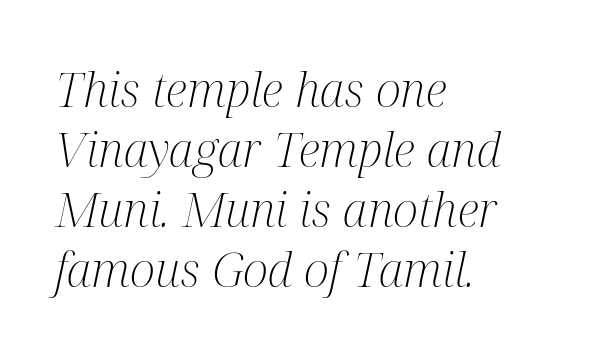
The image shows 48 px light, condensed serif type, italic (leaning right); set left-aligned, normal line spacing (1.25x), normal letter spacing, not underlined; medium stroke contrast and a medium x-height.
